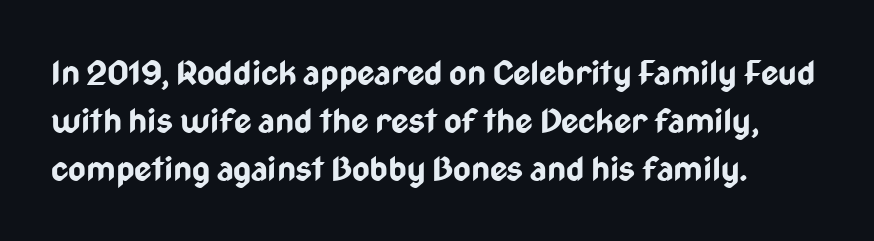
Leading: standard. The area under the type is left untouched. Between one letter and the next there's only the usual sliver of space. What kind of face is this? One without serifs — a sans.
